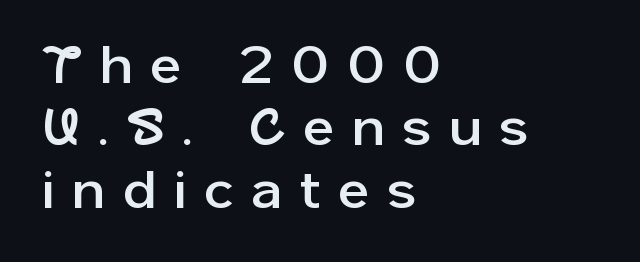
The image shows 52 px sans-serif type, upright; set left-aligned, line spacing 1.2x, unusually wide letter spacing (+0.37 em), not underlined; low stroke contrast and a medium x-height.
